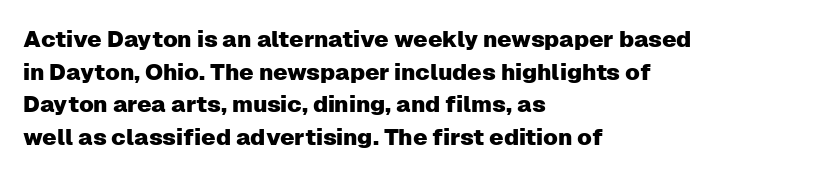
All the whitespace from short lines collects on the right. Standard letterfit; no display-style spreading of the glyphs. The area under the type is left untouched. Characters remain perfectly vertical along every line. If you measured baseline to baseline, you'd find a middling distance.
